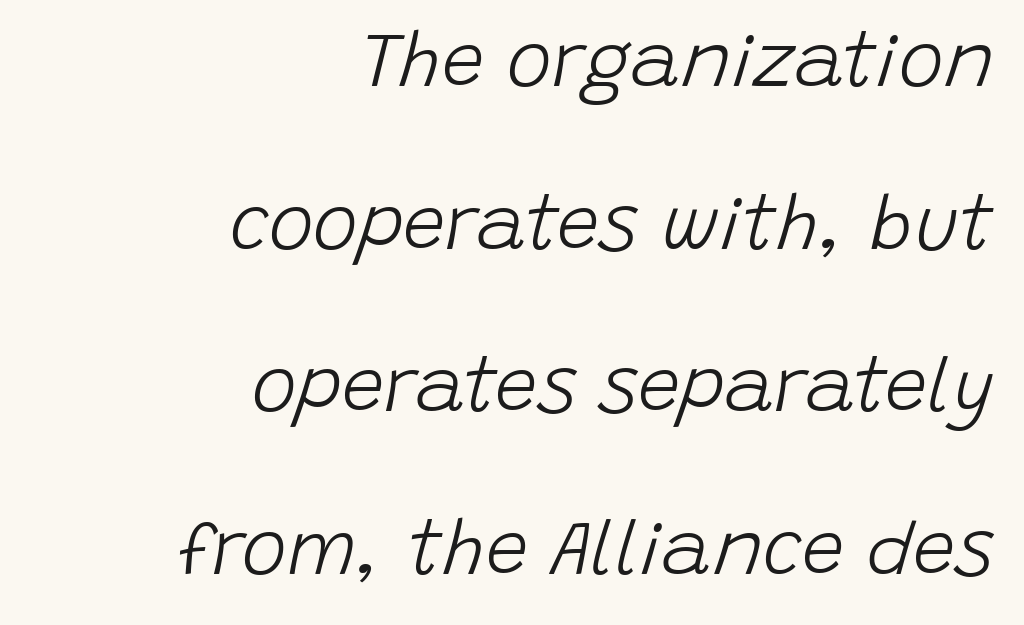
The image shows 76 px light type, italic (leaning right); set right-aligned, loose line spacing (2.14x), normal letter spacing, not underlined; low stroke contrast and a large x-height.
